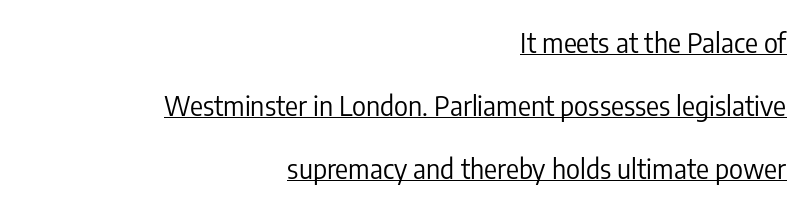
{"italic": "no", "bold": "no", "underline": "yes", "align": "right", "line_spacing": "loose", "line_spacing_ratio": 2.33, "letter_spacing": "normal", "letter_spacing_em": 0.0, "glyph_px": 27}
